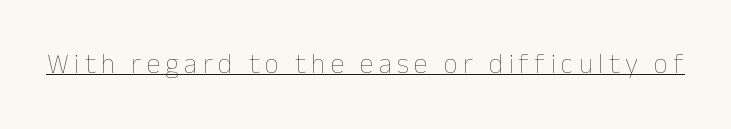
The image shows 28 px thin type, upright; set underlined; low stroke contrast and a medium x-height.
